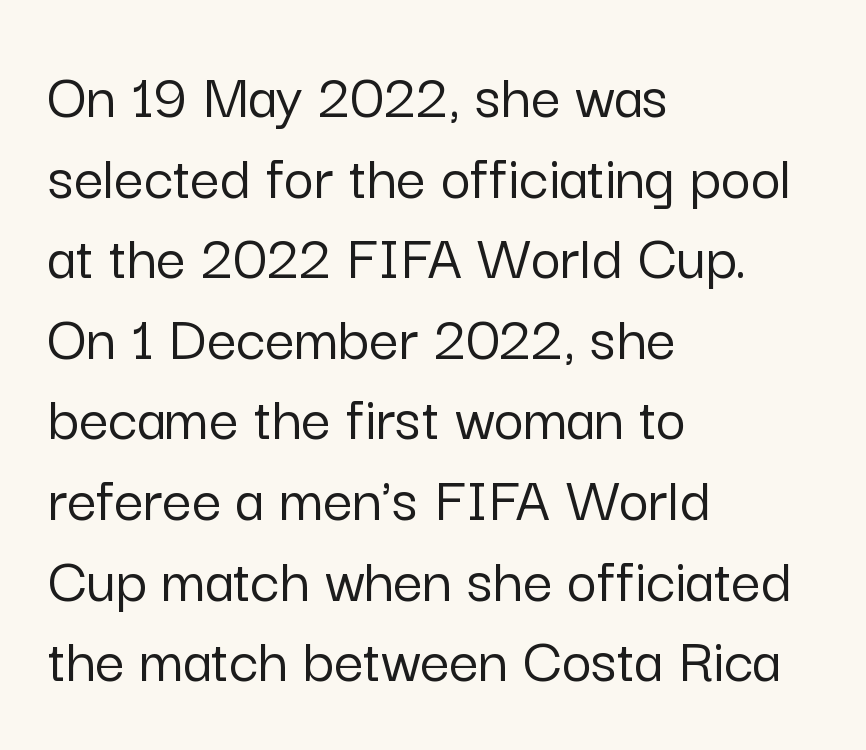
Stroke terminals: plain, sans-serif. Upright lettering throughout. The area under the type is left untouched. Do the characters align in a grid? No, the font is proportional. The ragged edge is on the right, which tells us the setting is flush left.
